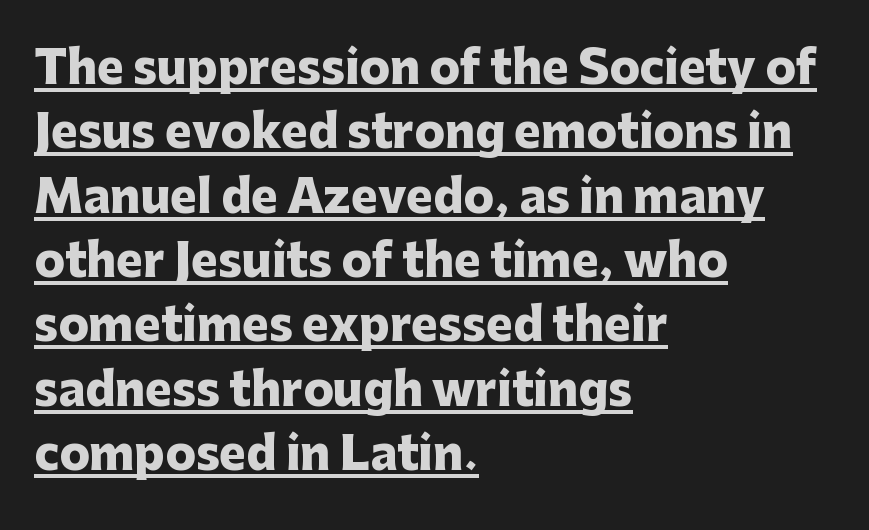
Do the characters align in a grid? No, the font is proportional. There is no visible air inserted between adjacent glyphs. These lines sit exactly where default settings would place them. If you drew a line through each stem, it would be perfectly vertical. The paragraph has a hard left edge and a soft right edge.
